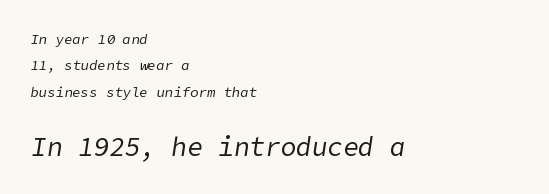
{"italic": "yes", "lean": "right", "slant_degrees": 9, "bold": "no", "underline": "no", "align": "left", "line_spacing_ratio": 1.88, "letter_spacing": "normal", "letter_spacing_em": 0.0, "larger_block": "second", "size_ratio": 1.86, "glyph_px": 26}
